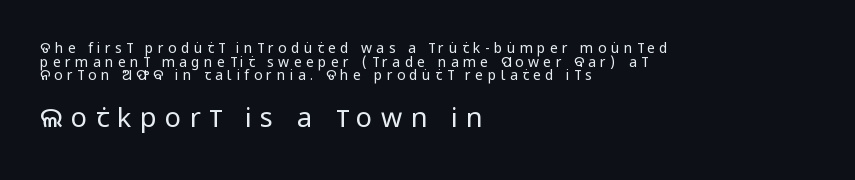
Q: Is the text bold? A: No.
Q: Is the text italic (slanted)? A: No, it is upright.
Q: Is the text underlined? A: No.
Q: How is the paragraph aligned? A: Left-aligned.
Q: Is the spacing between letters normal or unusually wide? A: Unusually wide.
Q: Is the spacing between lines tight, normal or loose? A: Tight.
Q: Which block of text is set in a larger size, the first (top) or the second (bottom)? A: The second (bottom) one.
